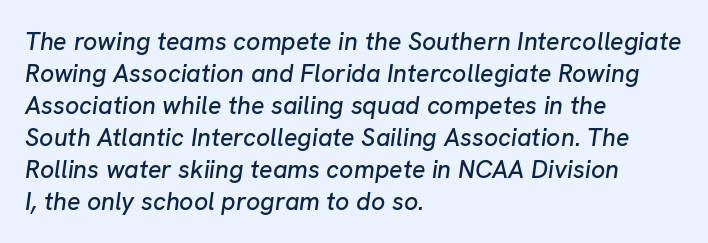
Leading: standard. Would a proofreader flag this as italicized? Yes. The passage shown is not underscored anywhere. What stands out about the letter spacing? Nothing — it is the standard amount.
